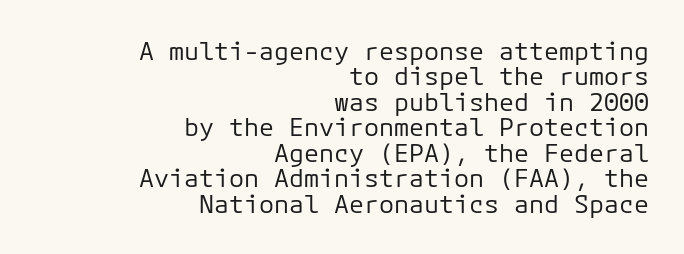
Letters rest on an invisible, unmarked baseline. Is this a heavy cut? Hardly; it is regular or lighter. Quick note: interline space is minimal. You can tell it's not italic because the verticals are truly vertical.
